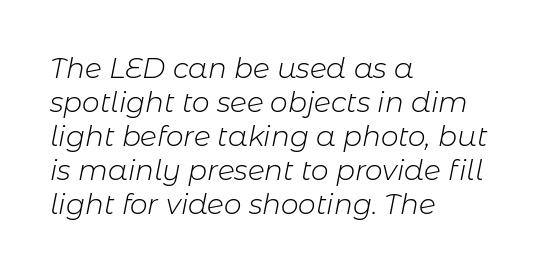
{"italic": "yes", "lean": "right", "slant_degrees": 11, "bold": "no", "weight": "light", "width": "normal", "stroke_contrast": "low", "x_height": "medium", "monospaced": "no", "underline": "no", "align": "left", "line_spacing_ratio": 1.21, "letter_spacing": "normal", "letter_spacing_em": 0.0, "glyph_px": 28}
